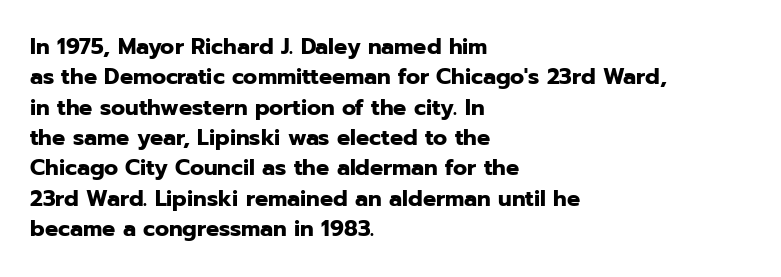
The paragraph shown leans on its left margin. The glyphs have the mass of a bold cut. How are the letters spaced? Ordinarily, with no added tracking. This sample uses an upright cut, with every glyph sitting square on the baseline.
